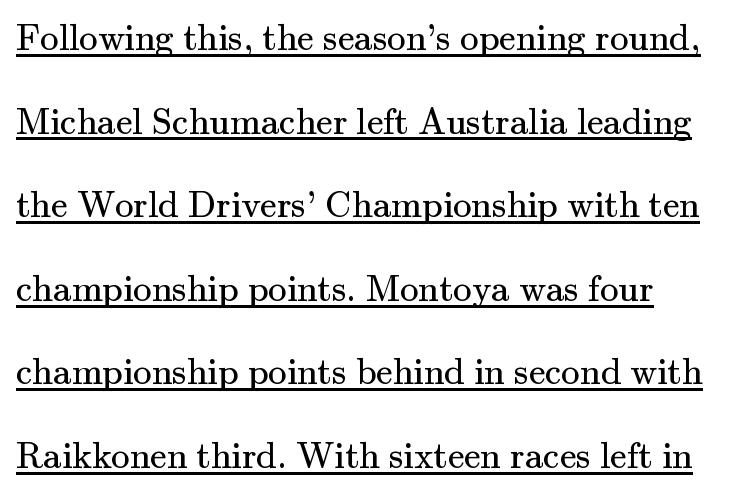
The letters advance in unequal steps, a hallmark of proportional type. The typography opts for an upright posture over an oblique one. The passage shown is not bold in any degree. In terms of letterform style, serifs are clearly present. This rendering leaves character spacing at its baseline value.
